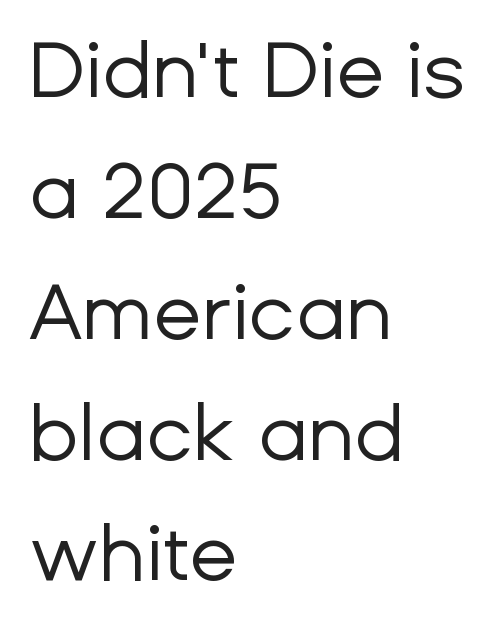
One glance says typical: line gaps are just what's usual. Nothing heavy about these letters — not bold at all. Every character sits straight up, as roman type does. The designer went with a sans here, leaving each stem footless. The glyphs are unaccompanied by any horizontal stroke below them.
